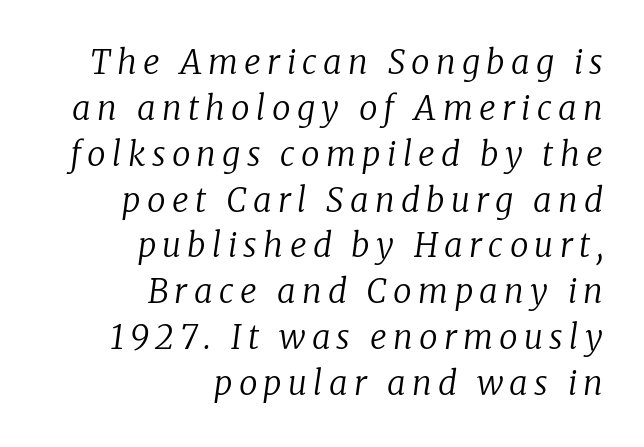
Q: Is the text bold? A: No.
Q: Is the text italic (slanted)? A: Yes, it leans right by about 8 degrees.
Q: Is the typeface a serif or a sans-serif typeface? A: Serif.
Q: Is the text underlined? A: No.
Q: How is the paragraph aligned? A: Right-aligned.
Q: Is the spacing between lines tight, normal or loose? A: Normal.
Q: Width (condensed, normal, or wide)? A: Normal.
Q: Stroke contrast? A: Low.
Q: x-height? A: Medium.
Q: Monospaced? A: No.
